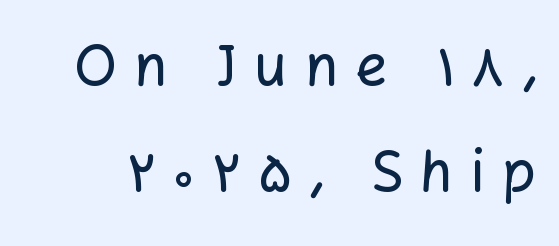
Q: Is the text italic (slanted)? A: No, it is upright.
Q: Is the typeface a serif or a sans-serif typeface? A: Sans-serif.
Q: Is the text underlined? A: No.
Q: Is the spacing between letters normal or unusually wide? A: Unusually wide.
Q: Width (condensed, normal, or wide)? A: Normal.
Q: Stroke contrast? A: Low.
Q: x-height? A: Medium.
Q: Monospaced? A: No.
